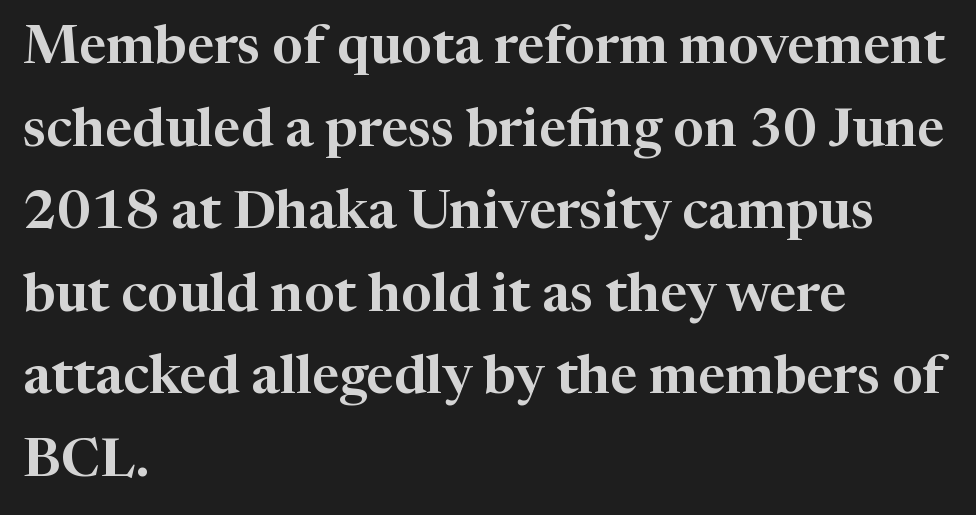
{"serif": "yes", "italic": "no", "width": "normal", "stroke_contrast": "high", "x_height": "medium", "monospaced": "no", "underline": "no", "align": "left", "line_spacing": "normal", "line_spacing_ratio": 1.53, "letter_spacing": "normal", "letter_spacing_em": 0.0, "glyph_px": 54}
